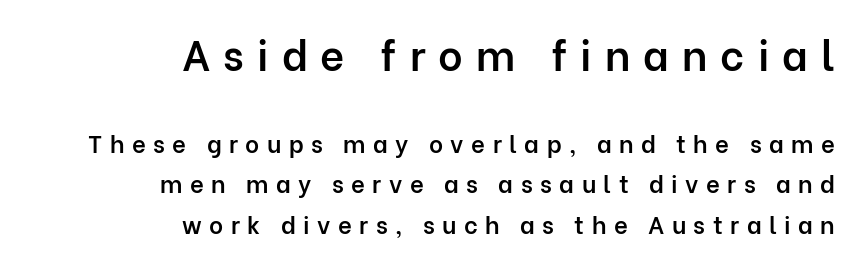
{"serif": "no", "italic": "no", "bold": "semi", "weight": "semibold", "width": "normal", "stroke_contrast": "low", "x_height": "medium", "monospaced": "no", "underline": "no", "align": "right", "line_spacing": "normal", "line_spacing_ratio": 1.68, "letter_spacing": "wide", "letter_spacing_em": 0.31, "larger_block": "first", "size_ratio": 1.75, "glyph_px": 42}
